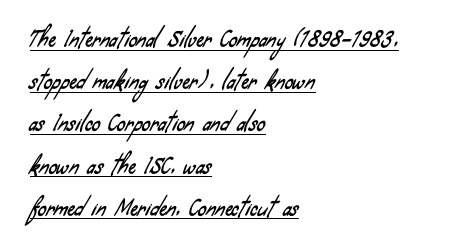
Q: Is the text underlined? A: Yes.
Q: How is the paragraph aligned? A: Left-aligned.
Q: Is the spacing between letters normal or unusually wide? A: Normal.
Q: Is the spacing between lines tight, normal or loose? A: Loose.
